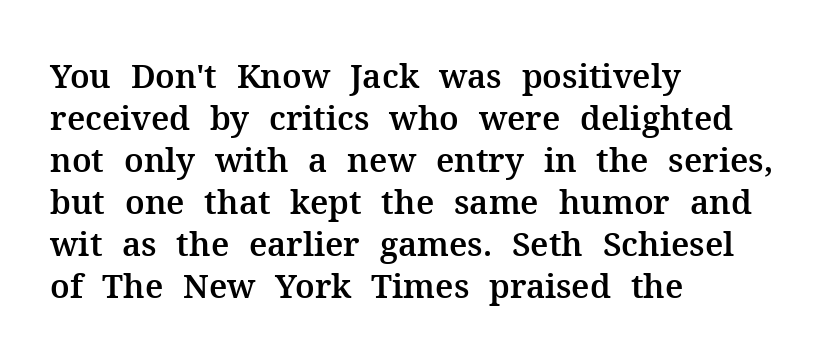
Check where the strokes stop: tiny serifs finish them off. Plain, unruled lines of type. The rag falls on the right side of this text block. You could call the tracking neutral — neither tight nor loose. If you measured baseline to baseline, you'd find a middling distance. Italic? Not at all — the glyphs are vertical.
